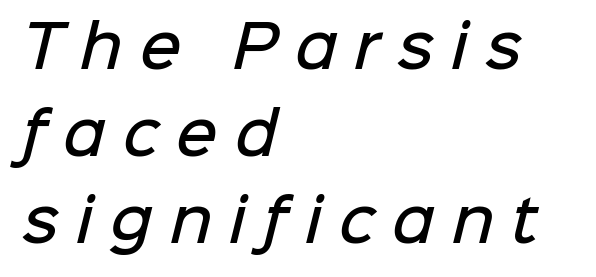
The image shows 57 px semibold sans-serif type; set left-aligned, normal line spacing (1.53x), unusually wide letter spacing (+0.3 em), not underlined; low stroke contrast and a medium x-height.
